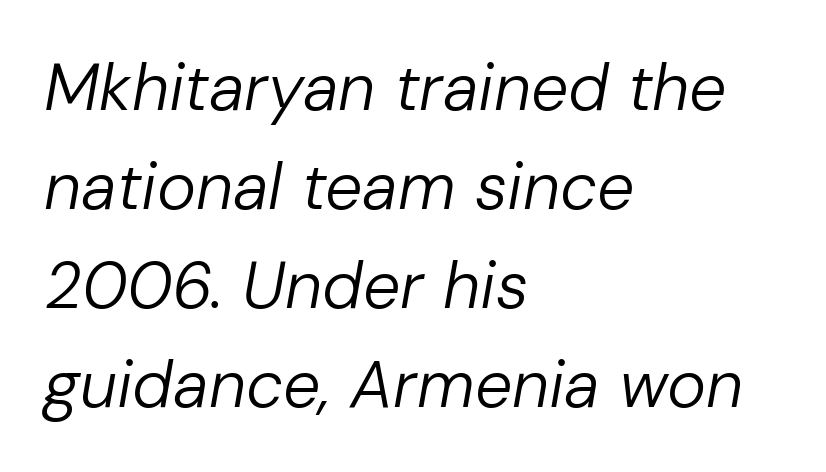
The image shows 66 px regular-weight type, italic (leaning right); set left-aligned, normal line spacing (1.5x), normal letter spacing, not underlined; low stroke contrast and a medium x-height.
